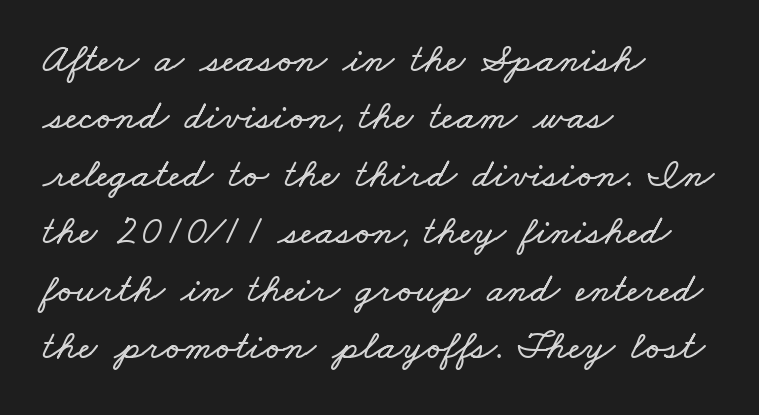
The image shows 41 px wide type; set left-aligned, normal line spacing (1.4x), normal letter spacing, not underlined; low stroke contrast and a small x-height.
